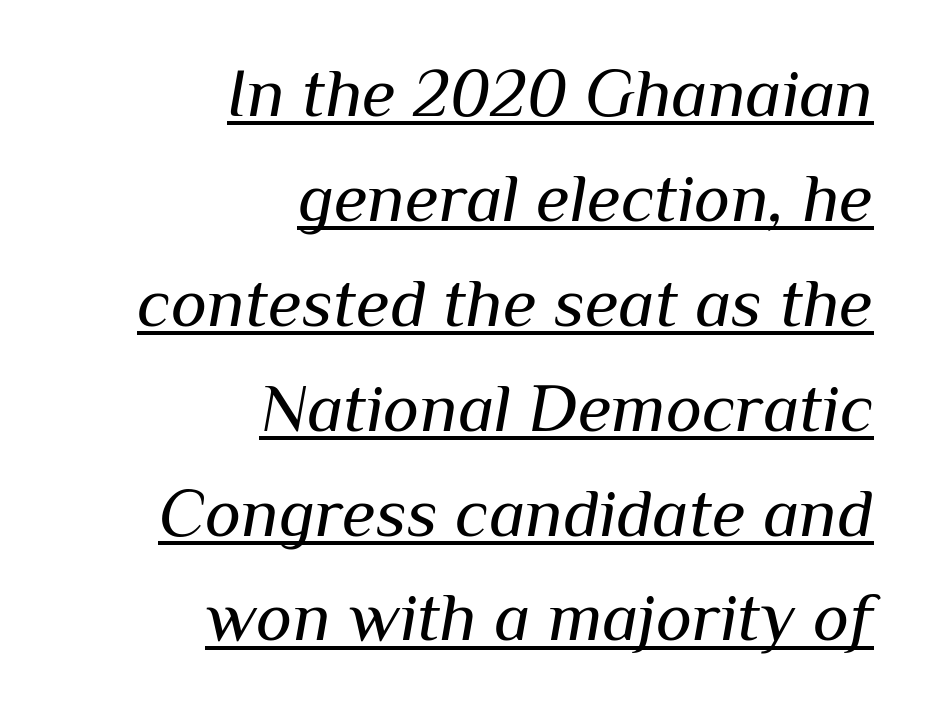
Q: Is the text bold? A: No.
Q: Is the text italic (slanted)? A: Yes, it leans right by about 10 degrees.
Q: Is the text underlined? A: Yes.
Q: How is the paragraph aligned? A: Right-aligned.
Q: Is the spacing between letters normal or unusually wide? A: Normal.
Q: Is the spacing between lines tight, normal or loose? A: Normal.
Q: Width (condensed, normal, or wide)? A: Normal.
Q: Stroke contrast? A: Medium.
Q: x-height? A: Medium.
Q: Monospaced? A: No.
